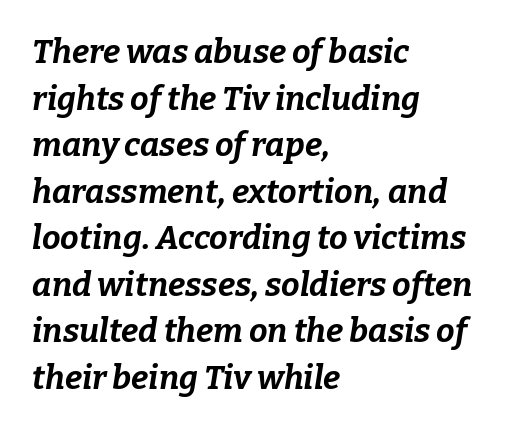
{"italic": "yes", "lean": "right", "slant_degrees": 9, "bold": "yes", "weight": "bold", "width": "normal", "stroke_contrast": "low", "x_height": "medium", "monospaced": "no", "underline": "no", "align": "left", "line_spacing": "normal", "line_spacing_ratio": 1.41, "letter_spacing": "normal", "letter_spacing_em": 0.0, "glyph_px": 33}
